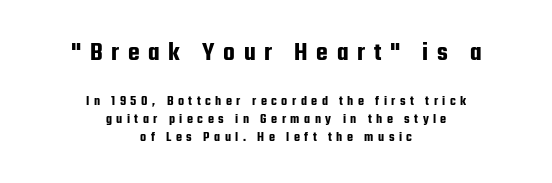
{"italic": "no", "underline": "no", "align": "center", "line_spacing": "normal", "line_spacing_ratio": 1.3, "letter_spacing": "wide", "letter_spacing_em": 0.32, "larger_block": "first", "size_ratio": 1.93, "glyph_px": 27}
